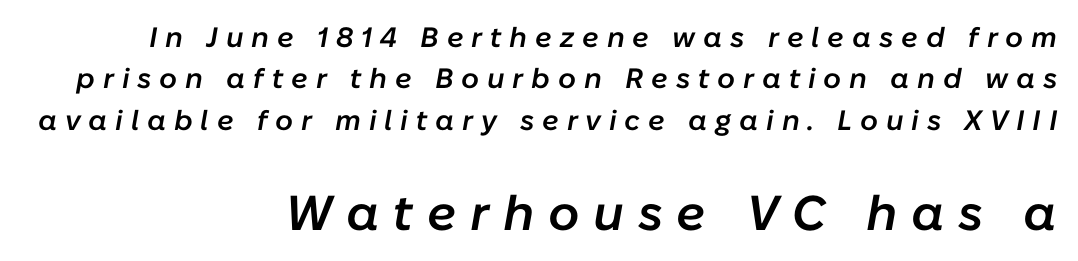
Q: Is the text bold? A: Semi-bold.
Q: Is the text italic (slanted)? A: Yes, it leans right by about 10 degrees.
Q: Is the text underlined? A: No.
Q: How is the paragraph aligned? A: Right-aligned.
Q: Is the spacing between letters normal or unusually wide? A: Unusually wide.
Q: Is the spacing between lines tight, normal or loose? A: Normal.
Q: Which block of text is set in a larger size, the first (top) or the second (bottom)? A: The second (bottom) one.
Q: Width (condensed, normal, or wide)? A: Normal.
Q: Stroke contrast? A: Low.
Q: x-height? A: Medium.
Q: Monospaced? A: No.
